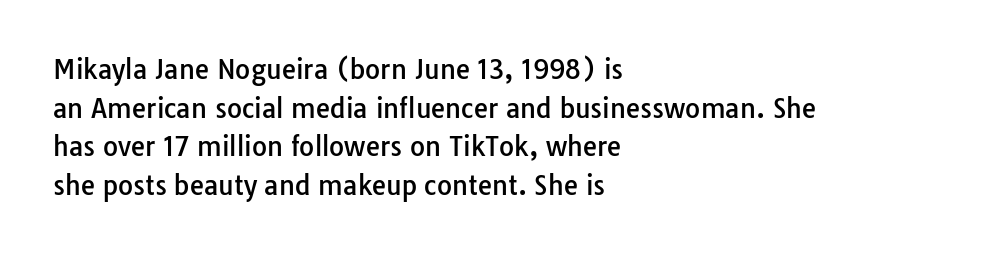
The image shows 26 px text type, upright; set left-aligned, normal line spacing (1.49x), normal letter spacing, not underlined.
